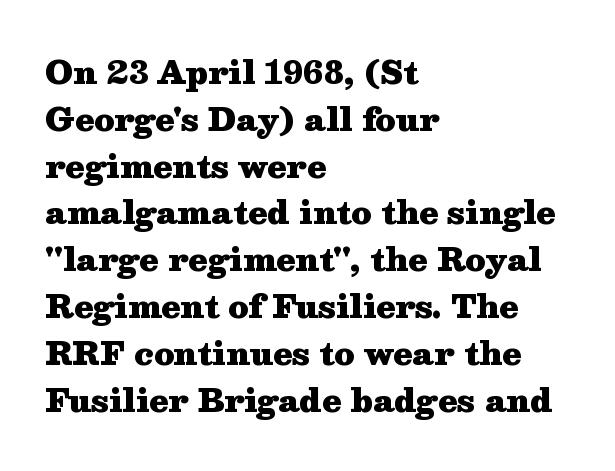
Q: Is the text bold? A: Yes.
Q: Is the text italic (slanted)? A: No, it is upright.
Q: Is the typeface a serif or a sans-serif typeface? A: Serif.
Q: Is the text underlined? A: No.
Q: How is the paragraph aligned? A: Left-aligned.
Q: Is the spacing between letters normal or unusually wide? A: Normal.
Q: Is the spacing between lines tight, normal or loose? A: Normal.
Q: Width (condensed, normal, or wide)? A: Wide.
Q: Stroke contrast? A: Medium.
Q: x-height? A: Medium.
Q: Monospaced? A: No.
